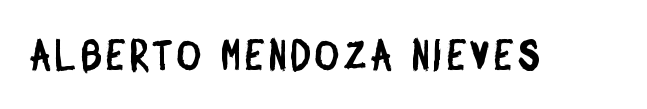
Q: Is the typeface a serif or a sans-serif typeface? A: Sans-serif.
Q: Is the text underlined? A: No.
Q: Width (condensed, normal, or wide)? A: Condensed.
Q: Stroke contrast? A: Low.
Q: x-height? A: Large.
Q: Monospaced? A: No.
